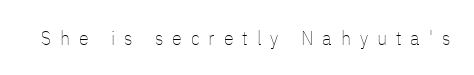
Q: Is the text bold? A: No.
Q: Is the text italic (slanted)? A: No, it is upright.
Q: Is the text underlined? A: No.
Q: Is the spacing between letters normal or unusually wide? A: Unusually wide.
